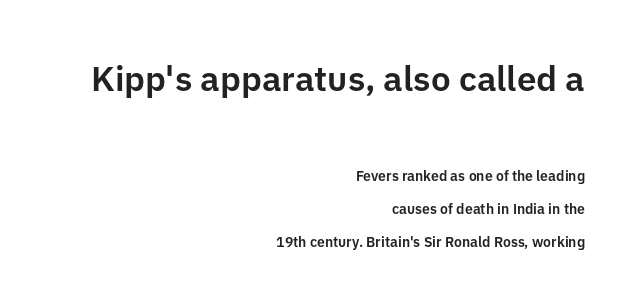
The image shows 35 px sans-serif type, upright; set right-aligned, loose line spacing (2.37x), normal letter spacing, not underlined; the first (top) block is 2.5x larger; low stroke contrast and a medium x-height.
